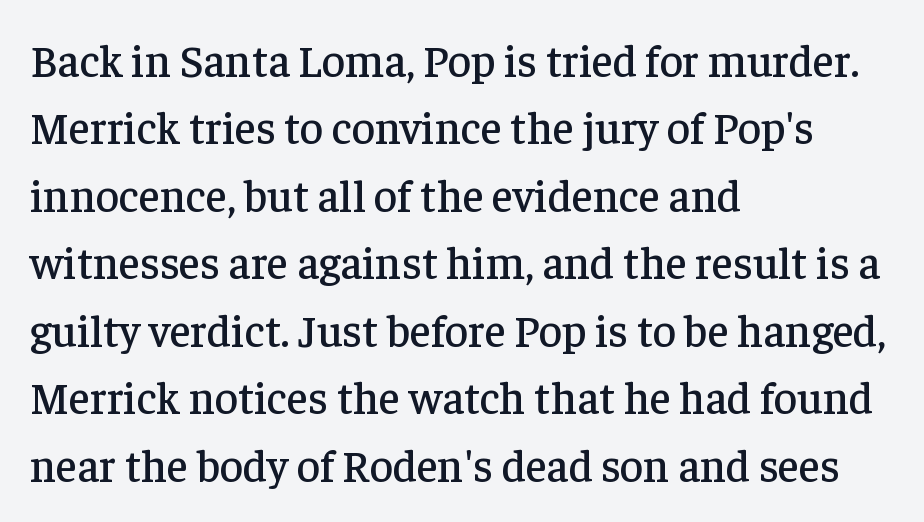
The block of text has a typical density, with ordinary space between rows. Here the glyphs are tracked normally, forming tight word shapes. To sum up the face: it has serifs. Character widths vary here, with narrow letters taking less room than wide ones. Alignment: flush left.
